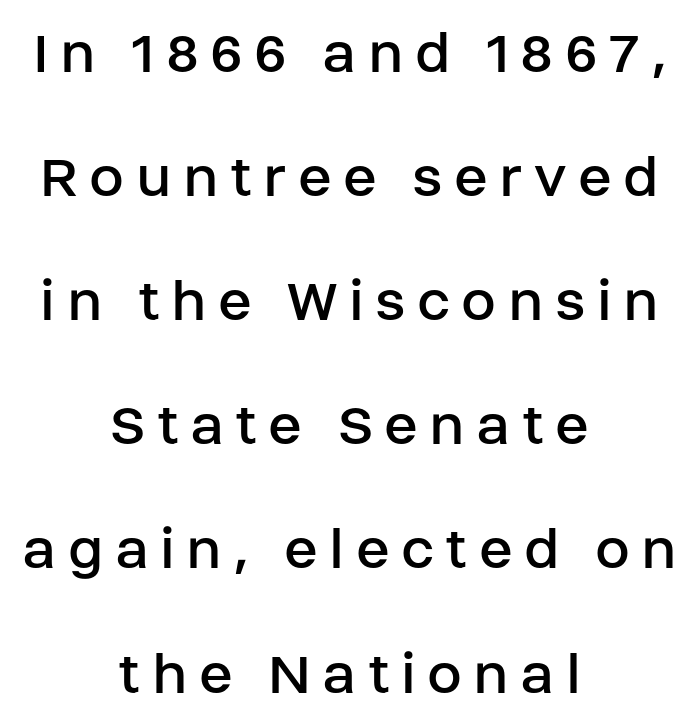
The designer dialed line spacing up above the default. A clean baseline with only descenders dipping below it. Compared with a flush-left layout, this one balances lines on the center instead. This sample has the flowing, uneven cadence of proportional lettering. The weight would be labelled regular, book, light, or lighter still. Letterform terminals end flat and unadorned throughout the passage.
